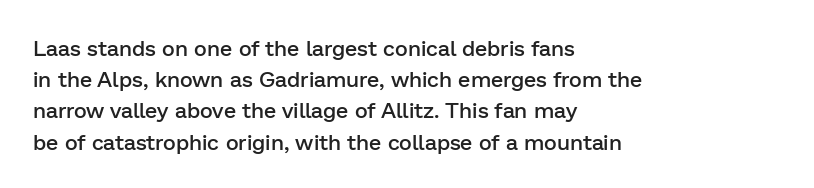
Q: Is the text bold? A: Semi-bold.
Q: Is the text italic (slanted)? A: No, it is upright.
Q: Is the text underlined? A: No.
Q: How is the paragraph aligned? A: Left-aligned.
Q: Is the spacing between letters normal or unusually wide? A: Normal.
Q: Is the spacing between lines tight, normal or loose? A: Normal.
